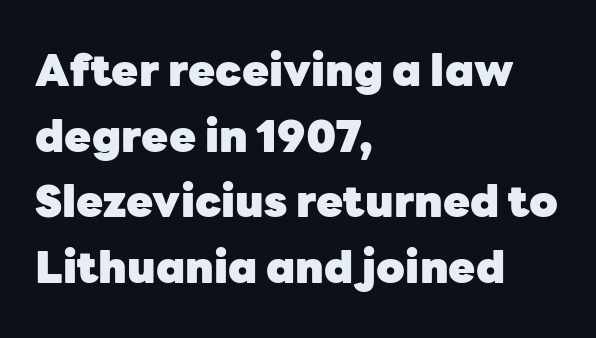
{"serif": "no", "italic": "no", "bold": "yes", "weight": "heavy", "width": "normal", "stroke_contrast": "low", "x_height": "medium", "monospaced": "no", "underline": "no", "align": "left", "line_spacing": "normal", "line_spacing_ratio": 1.49, "letter_spacing": "normal", "letter_spacing_em": 0.0, "glyph_px": 44}
